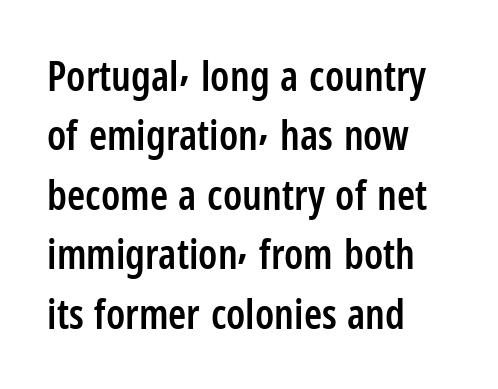
The image shows 41 px semibold, condensed sans-serif type, upright; set left-aligned, normal line spacing (1.45x), normal letter spacing, not underlined; low stroke contrast and a medium x-height.
